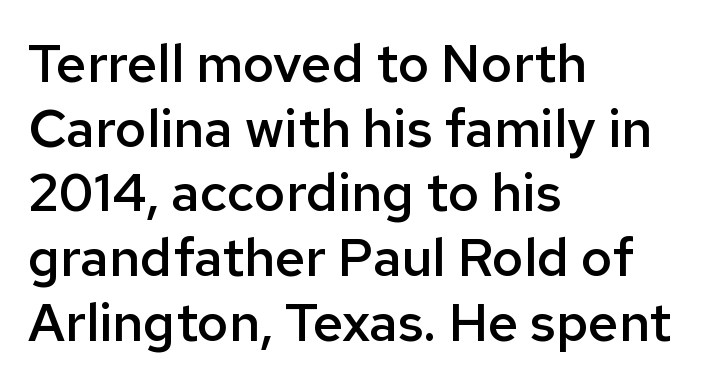
The image shows 53 px semibold sans-serif type, upright; set left-aligned, line spacing 1.22x, normal letter spacing, not underlined; low stroke contrast and a medium x-height.
